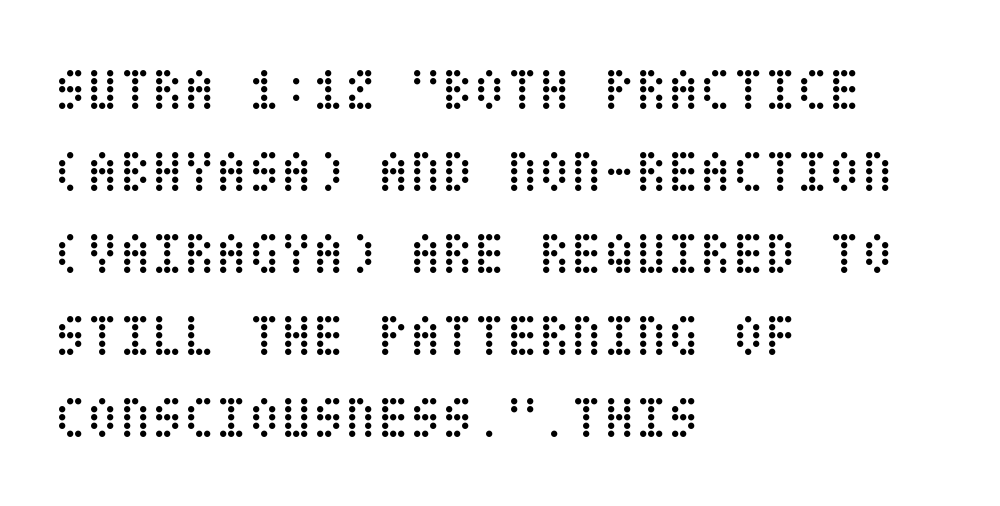
What stands out about the letter spacing? Nothing — it is the standard amount. The rows are spaced the way most documents space them. The passage shown is not bold in any degree. Quick note: not italic, upright. Anything drawn beneath the words? Only blank space. Line beginnings align vertically; line endings do not.
